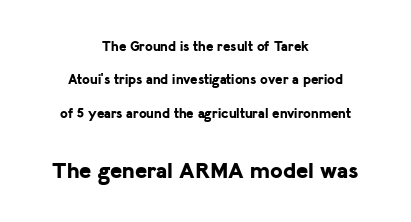
The block sitting lower on the canvas is the one with enlarged characters. Leading: increased. Casual observation: everything's sitting right in the middle. Rendered with straight, roman letterforms. The gap between lines stays unmarked. Letter spacing: default.
